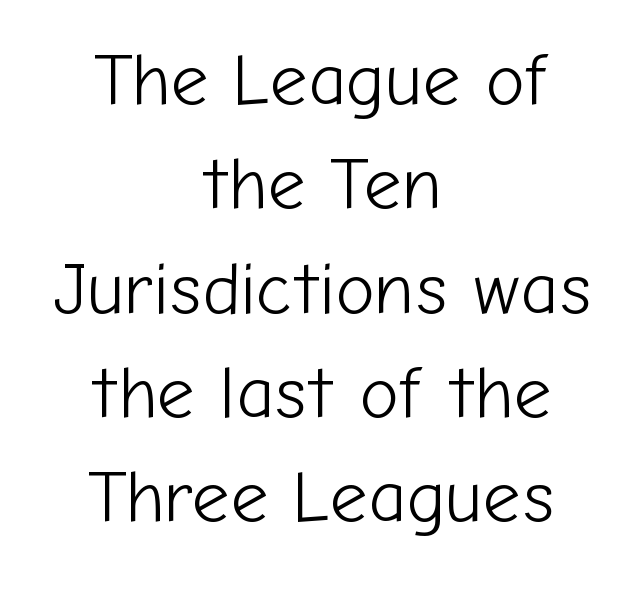
{"serif": "no", "italic": "no", "bold": "no", "weight": "light", "width": "normal", "stroke_contrast": "low", "x_height": "medium", "monospaced": "no", "underline": "no", "align": "center", "line_spacing": "normal", "line_spacing_ratio": 1.41, "letter_spacing": "normal", "letter_spacing_em": 0.0, "glyph_px": 74}
